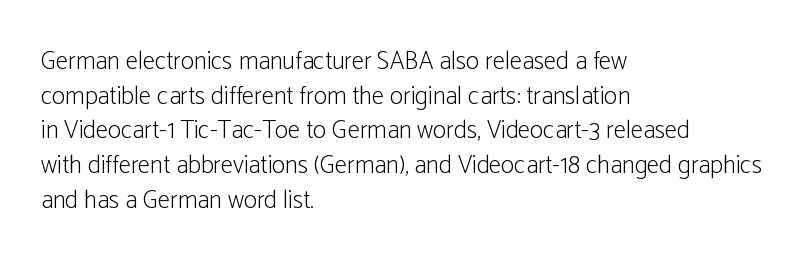
{"italic": "no", "bold": "no", "underline": "no", "align": "left", "line_spacing": "normal", "line_spacing_ratio": 1.39, "letter_spacing": "normal", "letter_spacing_em": 0.0, "glyph_px": 25}
